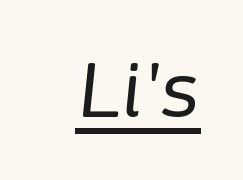
You can see a thin bar hugging the bottom of the glyphs. The passage shown is not bold in any degree. A typesetter would call this zero additional tracking. Spacing verdict: proportional, widths tailored to each character. Posture: slanted.
